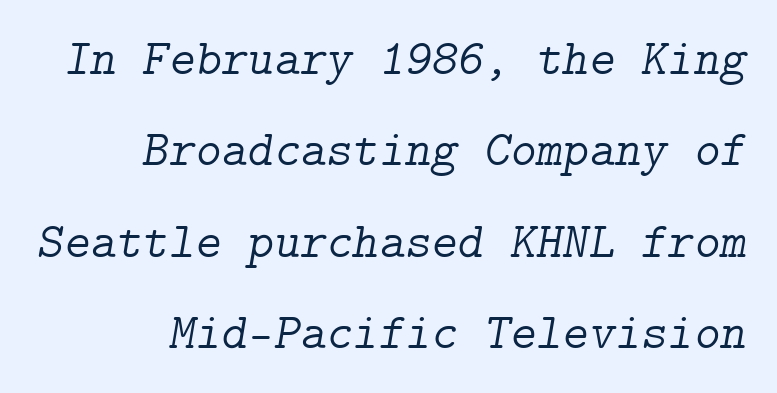
You can tell from the footed stems that serif type was used. The strip under each line holds only bare page. Emphasis-style slanted type is in use. Characters follow at the spacing the type designer built in. Compared with a flush-left layout, this one pins lines to the opposite, right side. Stems and bowls with no extra thickness — not bold.
